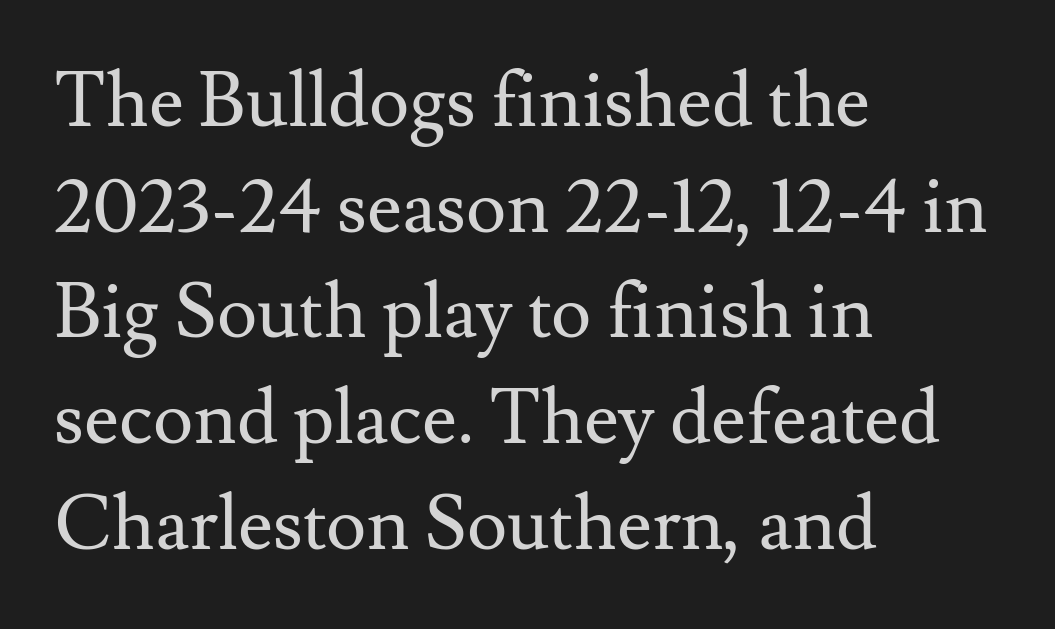
{"serif": "yes", "italic": "no", "bold": "no", "weight": "regular", "width": "normal", "stroke_contrast": "medium", "x_height": "small", "monospaced": "no", "underline": "no", "align": "left", "line_spacing": "normal", "line_spacing_ratio": 1.39, "letter_spacing": "normal", "letter_spacing_em": 0.0, "glyph_px": 76}
